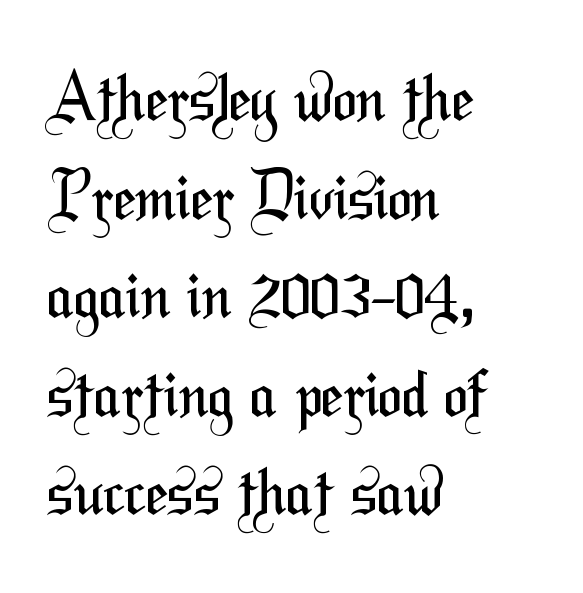
Q: Is the text bold? A: No.
Q: Is the typeface a serif or a sans-serif typeface? A: Sans-serif.
Q: Is the text underlined? A: No.
Q: How is the paragraph aligned? A: Left-aligned.
Q: Is the spacing between letters normal or unusually wide? A: Normal.
Q: Is the spacing between lines tight, normal or loose? A: Normal.
Q: Width (condensed, normal, or wide)? A: Condensed.
Q: Stroke contrast? A: Medium.
Q: x-height? A: Medium.
Q: Monospaced? A: No.
